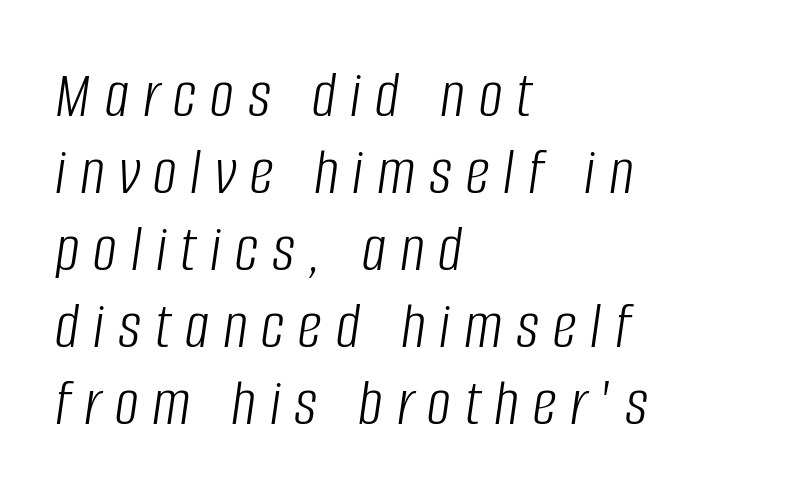
Q: Is the text bold? A: No.
Q: Is the text italic (slanted)? A: Yes, it leans right by about 8 degrees.
Q: Is the text underlined? A: No.
Q: How is the paragraph aligned? A: Left-aligned.
Q: Is the spacing between letters normal or unusually wide? A: Unusually wide.
Q: Is the spacing between lines tight, normal or loose? A: Tight.
Q: Width (condensed, normal, or wide)? A: Condensed.
Q: Stroke contrast? A: Low.
Q: x-height? A: Large.
Q: Monospaced? A: No.
